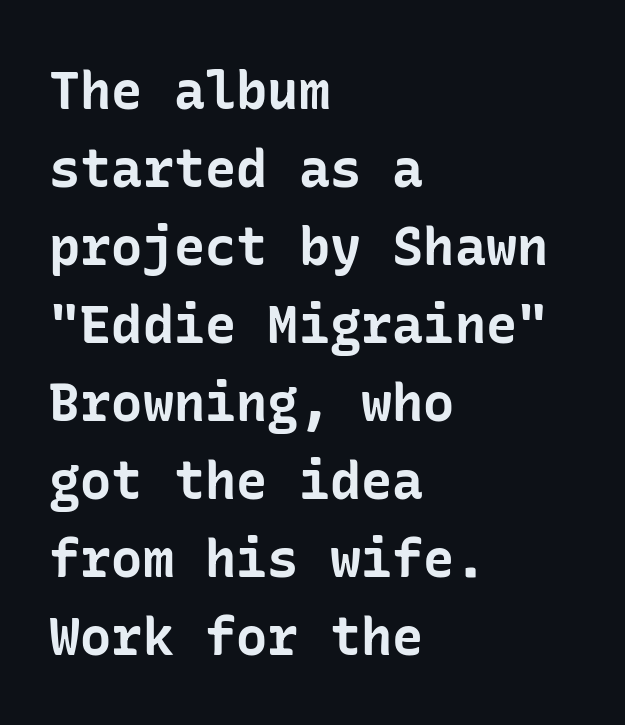
{"serif": "no", "italic": "no", "bold": "yes", "weight": "bold", "width": "normal", "stroke_contrast": "low", "x_height": "medium", "underline": "no", "align": "left", "line_spacing": "normal", "line_spacing_ratio": 1.5, "letter_spacing": "normal", "letter_spacing_em": 0.0, "glyph_px": 52}
